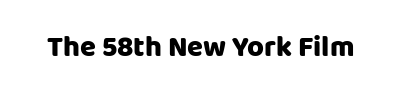
The image shows 29 px heavy sans-serif type, upright; set normal letter spacing, not underlined; low stroke contrast and a large x-height.
